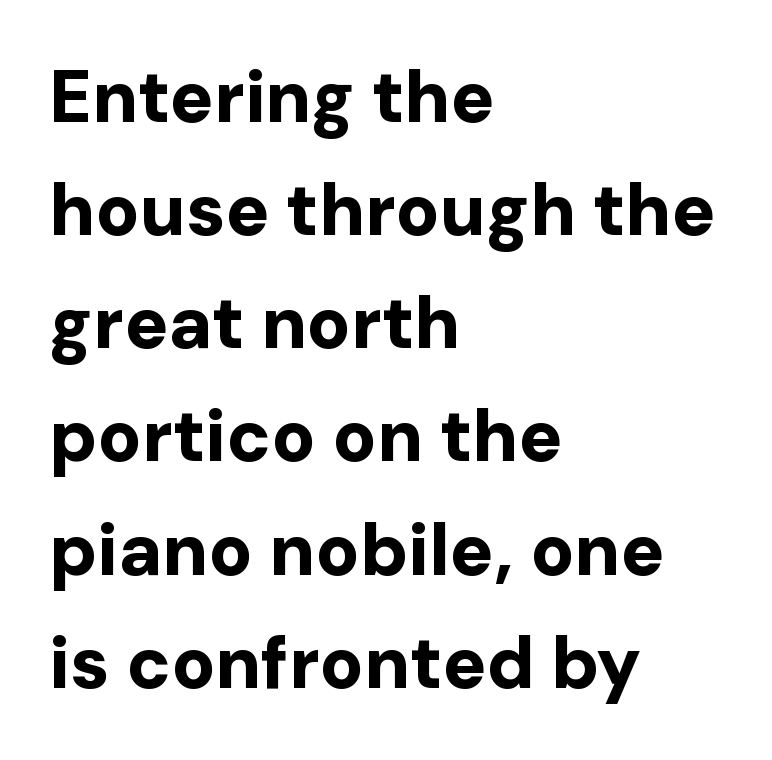
{"serif": "no", "italic": "no", "bold": "yes", "weight": "bold", "width": "normal", "stroke_contrast": "low", "x_height": "medium", "monospaced": "no", "underline": "no", "align": "left", "line_spacing": "normal", "line_spacing_ratio": 1.55, "letter_spacing": "normal", "letter_spacing_em": 0.0, "glyph_px": 73}
